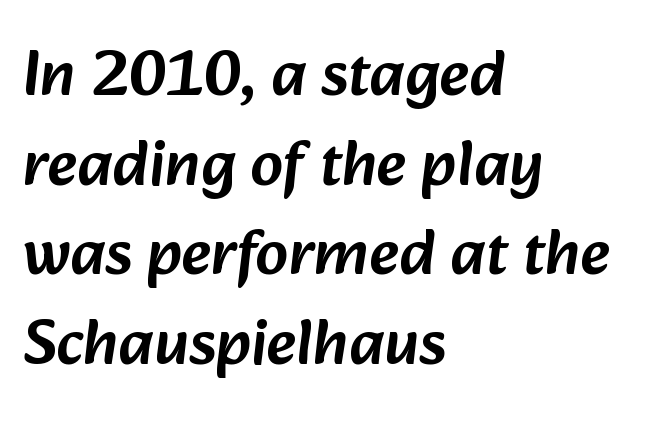
The image shows 65 px sans-serif type; set left-aligned, normal line spacing (1.38x), normal letter spacing, not underlined; low stroke contrast and a medium x-height.
